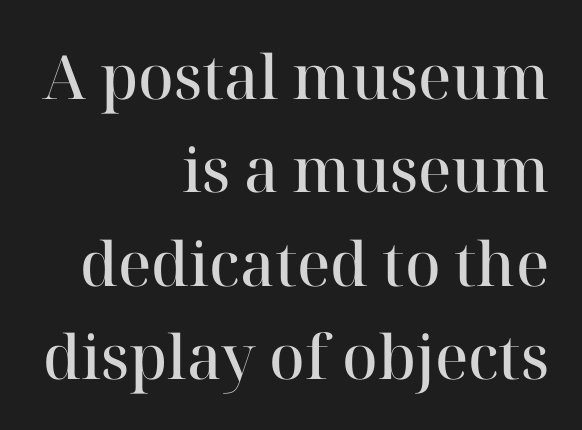
The image shows 61 px semibold serif type, upright; set right-aligned, normal line spacing (1.53x), normal letter spacing, not underlined; high stroke contrast and a medium x-height.
